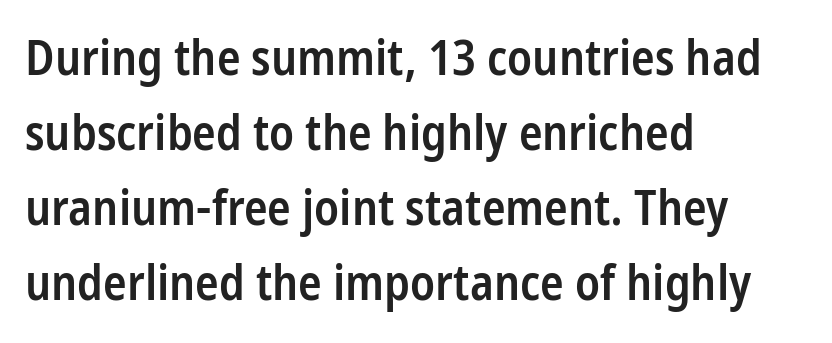
{"serif": "no", "italic": "no", "bold": "semi", "weight": "semibold", "width": "condensed", "stroke_contrast": "low", "x_height": "medium", "monospaced": "no", "underline": "no", "align": "left", "line_spacing": "normal", "line_spacing_ratio": 1.53, "letter_spacing": "normal", "letter_spacing_em": 0.0, "glyph_px": 49}
